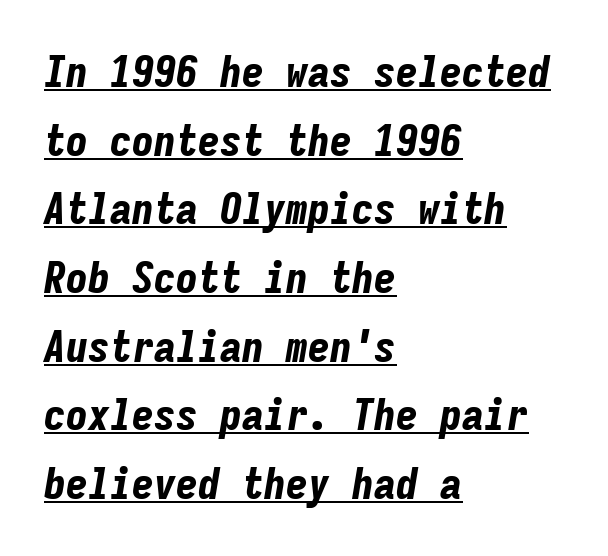
The image shows 44 px bold, condensed type, italic (leaning right), monospaced; set left-aligned, normal line spacing (1.56x), normal letter spacing, underlined; low stroke contrast and a medium x-height.
